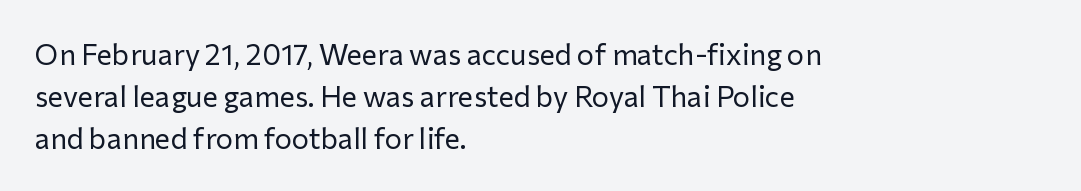
{"serif": "no", "italic": "no", "bold": "no", "weight": "regular", "width": "normal", "stroke_contrast": "low", "x_height": "medium", "monospaced": "no", "underline": "no", "align": "left", "line_spacing": "normal", "line_spacing_ratio": 1.45, "letter_spacing": "normal", "letter_spacing_em": 0.0, "glyph_px": 29}
